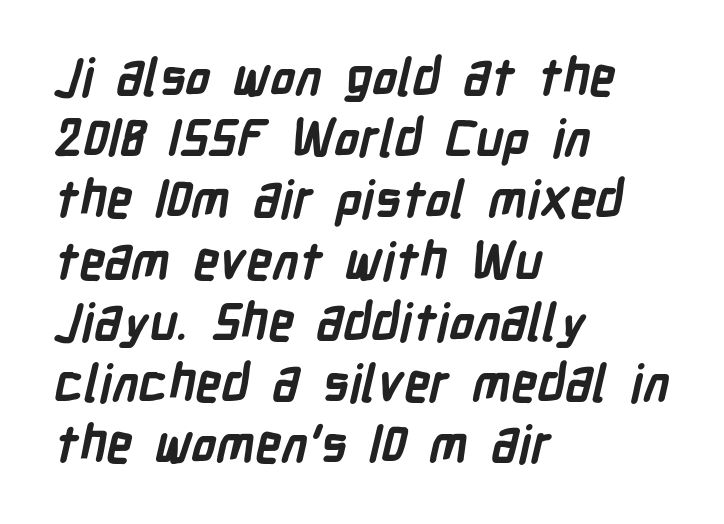
Q: Is the text bold? A: Yes.
Q: Is the typeface a serif or a sans-serif typeface? A: Sans-serif.
Q: Is the text underlined? A: No.
Q: How is the paragraph aligned? A: Left-aligned.
Q: Is the spacing between letters normal or unusually wide? A: Normal.
Q: Width (condensed, normal, or wide)? A: Condensed.
Q: Stroke contrast? A: Low.
Q: x-height? A: Medium.
Q: Monospaced? A: No.
